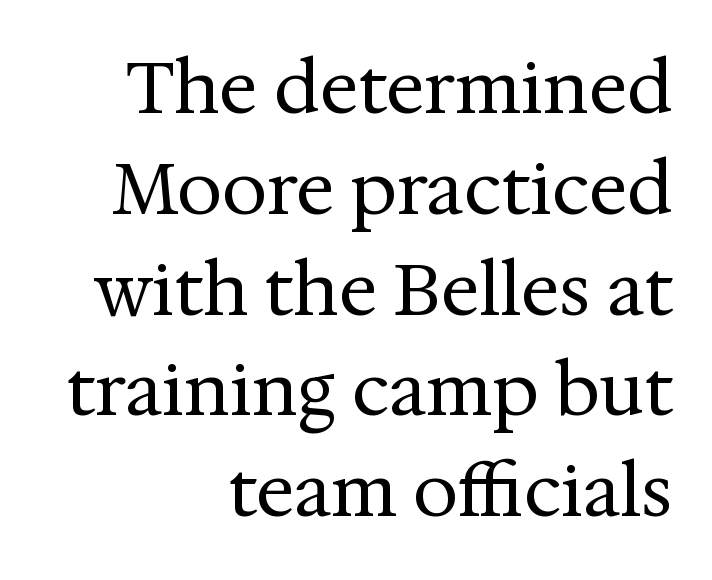
The image shows 72 px regular-weight serif type, upright; set right-aligned, normal line spacing (1.4x), normal letter spacing, not underlined; medium stroke contrast and a medium x-height.
